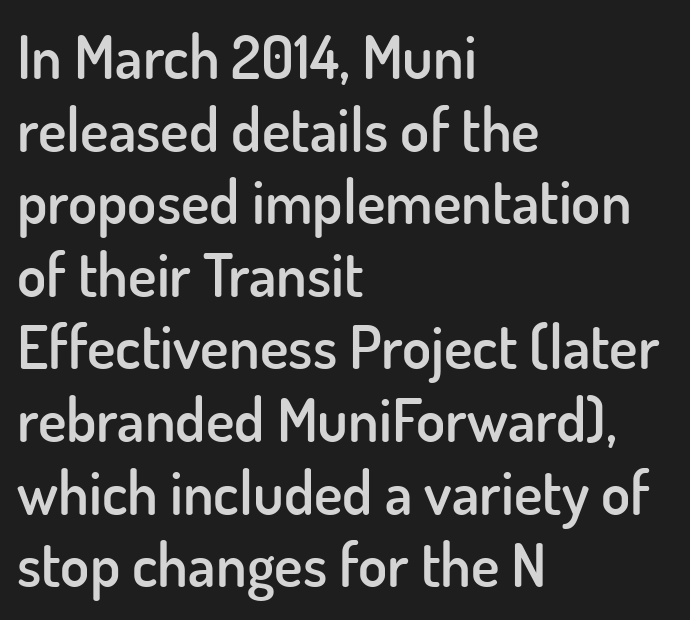
Q: Is the text bold? A: Semi-bold.
Q: Is the text italic (slanted)? A: No, it is upright.
Q: Is the typeface a serif or a sans-serif typeface? A: Sans-serif.
Q: Is the text underlined? A: No.
Q: How is the paragraph aligned? A: Left-aligned.
Q: Is the spacing between letters normal or unusually wide? A: Normal.
Q: Width (condensed, normal, or wide)? A: Normal.
Q: Stroke contrast? A: Low.
Q: x-height? A: Small.
Q: Monospaced? A: No.
